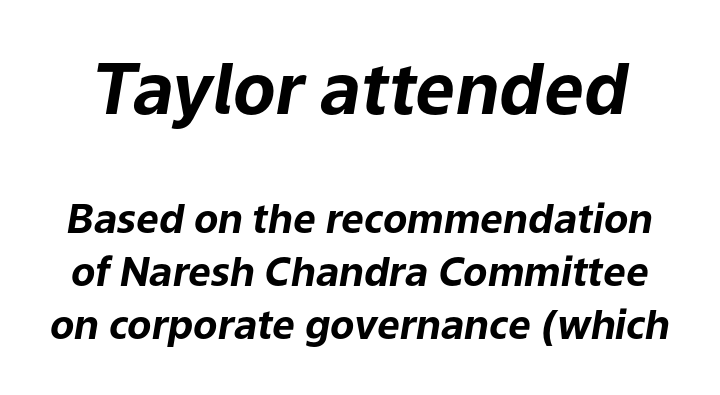
Notice how thick the strokes are: this is what a full bold looks like. Rows of type keep a routine distance in the vertical direction. The rendering uses natural spacing where letterforms have individual widths. Words float on clear page, feet unadorned. Characters follow at the spacing the type designer built in.
